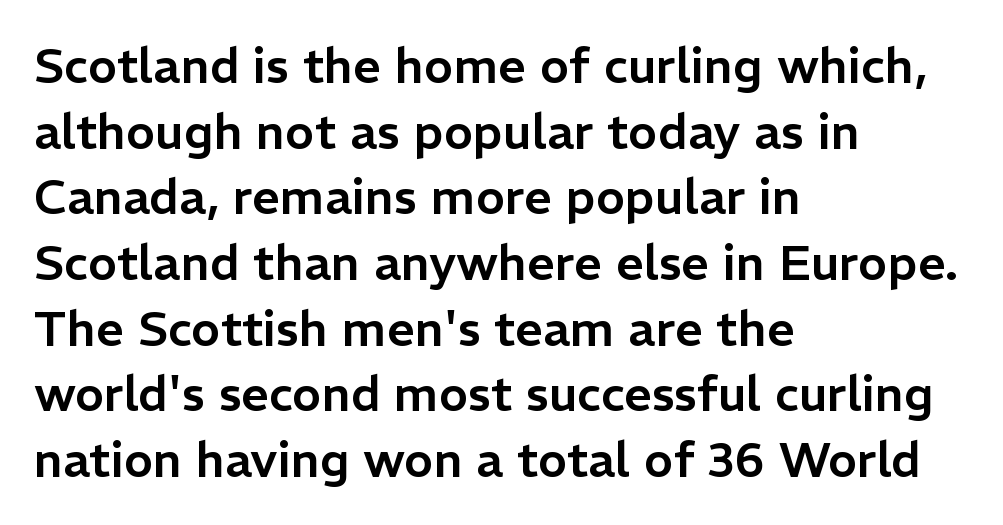
The image shows 49 px sans-serif type, upright; set left-aligned, normal line spacing (1.34x), normal letter spacing, not underlined; low stroke contrast and a medium x-height.
